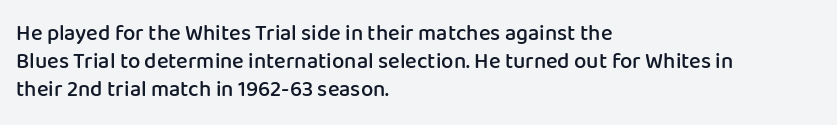
Q: Is the text bold? A: Semi-bold.
Q: Is the text italic (slanted)? A: No, it is upright.
Q: Is the text underlined? A: No.
Q: How is the paragraph aligned? A: Left-aligned.
Q: Is the spacing between letters normal or unusually wide? A: Normal.
Q: Is the spacing between lines tight, normal or loose? A: Normal.
